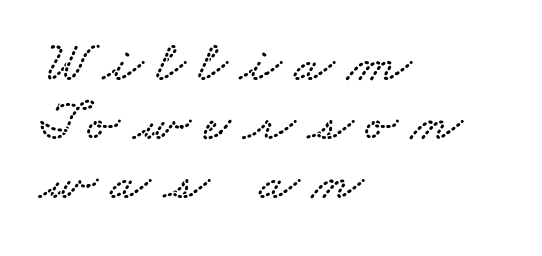
The image shows 59 px wide serif type; set left-aligned, tight line spacing (1.0x), unusually wide letter spacing (+0.22 em), not underlined; low stroke contrast and a small x-height.
